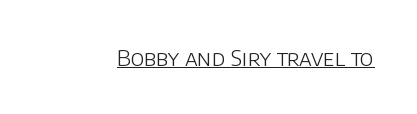
The image shows 22 px text type, upright; set normal letter spacing, underlined.
